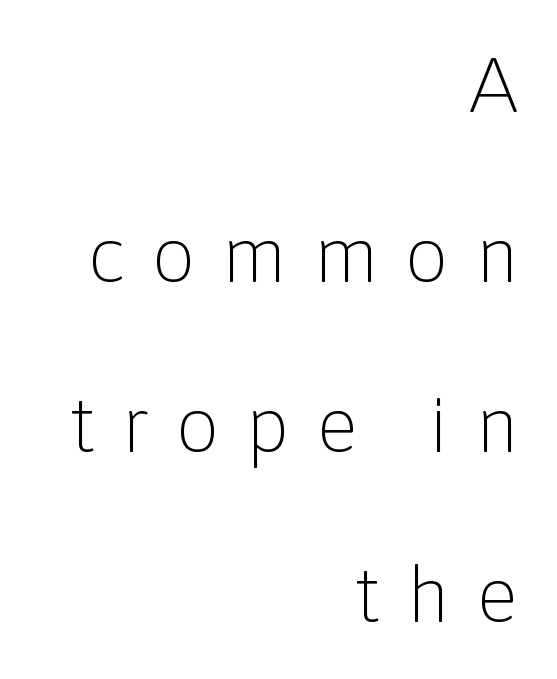
To sum up the face: it is a sans, with no serifs. Descenders are the only things crossing below the line. Think of a printed novel: that variable character pitch is what you see here. Horizontally, the lines are justified to the trailing edge only. In terms of letterspacing, this is a distinctly airy, spread setting. Line spacing here is loose.
